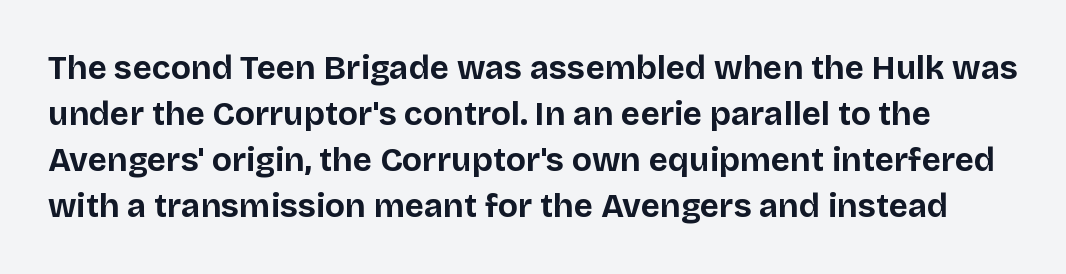
Q: Is the text bold? A: Yes.
Q: Is the text italic (slanted)? A: No, it is upright.
Q: Is the typeface a serif or a sans-serif typeface? A: Sans-serif.
Q: Is the text underlined? A: No.
Q: Is the spacing between letters normal or unusually wide? A: Normal.
Q: Is the spacing between lines tight, normal or loose? A: Normal.
Q: Width (condensed, normal, or wide)? A: Normal.
Q: Stroke contrast? A: Low.
Q: x-height? A: Large.
Q: Monospaced? A: No.
